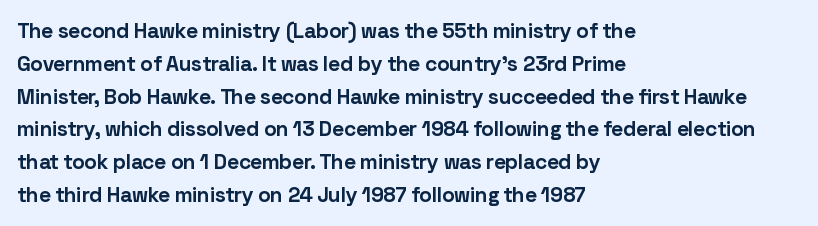
Weight check: bold — yes, fully. This rendering features lettering with no underline. This is the regular roman posture of the typeface. Is there much room between lines? A standard amount, neither cramped nor airy. No extra tracking has been applied to these lines. The rag falls on the right side of this text block.
